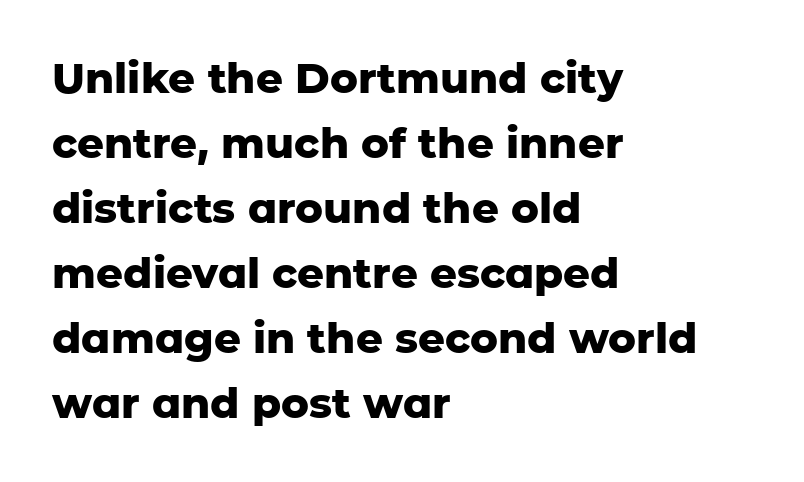
Ascenders rise straight up at ninety degrees. One-word summary of the alignment: left. Words float on clear page, feet unadorned. Each glyph is drawn with heavy, bold strokes. Character widths vary here, with narrow letters taking less room than wide ones. The rendering uses a moderate line-height, typical for paragraphs.
